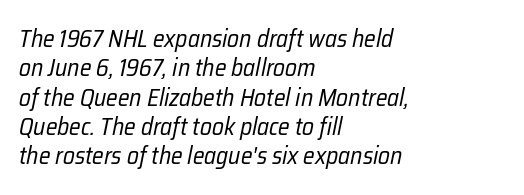
The image shows 24 px text type, italic (leaning right); set left-aligned, line spacing 1.22x, normal letter spacing, not underlined.
